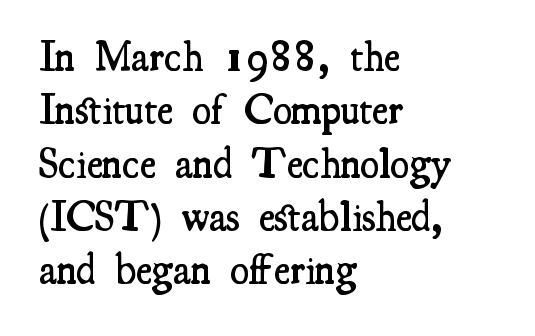
Q: Is the text bold? A: Semi-bold.
Q: Is the text italic (slanted)? A: No, it is upright.
Q: Is the typeface a serif or a sans-serif typeface? A: Serif.
Q: Is the text underlined? A: No.
Q: How is the paragraph aligned? A: Left-aligned.
Q: Is the spacing between letters normal or unusually wide? A: Normal.
Q: Width (condensed, normal, or wide)? A: Condensed.
Q: Stroke contrast? A: Medium.
Q: x-height? A: Small.
Q: Monospaced? A: No.
